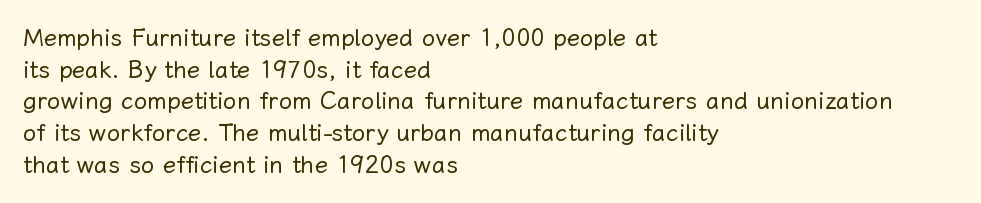
{"italic": "no", "bold": "no", "underline": "no", "align": "left", "line_spacing": "normal", "line_spacing_ratio": 1.32, "letter_spacing": "normal", "letter_spacing_em": 0.0, "glyph_px": 24}
